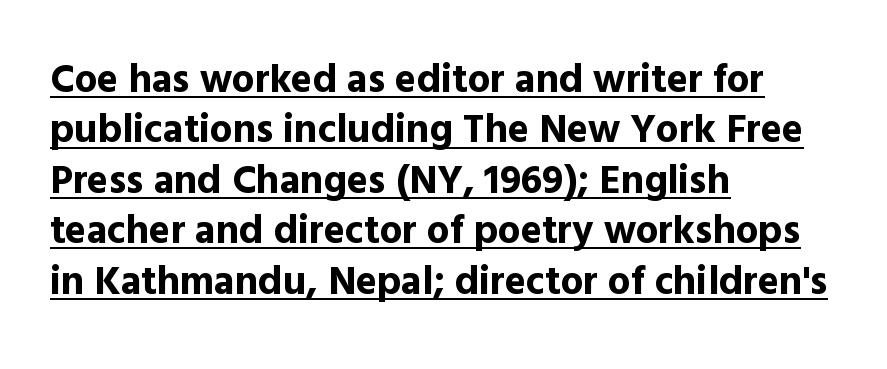
{"serif": "no", "italic": "no", "bold": "yes", "weight": "bold", "width": "normal", "x_height": "medium", "monospaced": "no", "underline": "yes", "align": "left", "line_spacing": "normal", "line_spacing_ratio": 1.26, "letter_spacing": "normal", "letter_spacing_em": 0.0, "glyph_px": 40}
